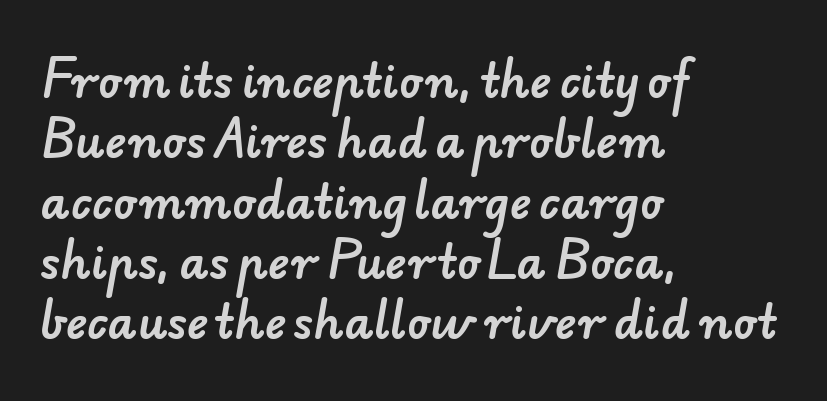
Look at the tracking — it's just the regular setting, nothing added. The glyphs in this specimen are sans serif. The string is rendered with underlining switched off. Each letter keeps its own natural width here, so spacing adapts to shape.
